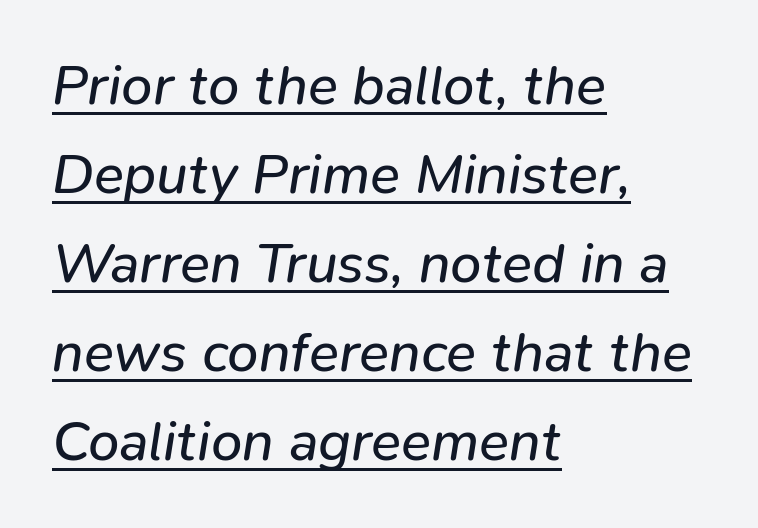
The image shows 56 px regular-weight type, italic (leaning right); set left-aligned, normal line spacing (1.59x), normal letter spacing, underlined; low stroke contrast and a medium x-height.
